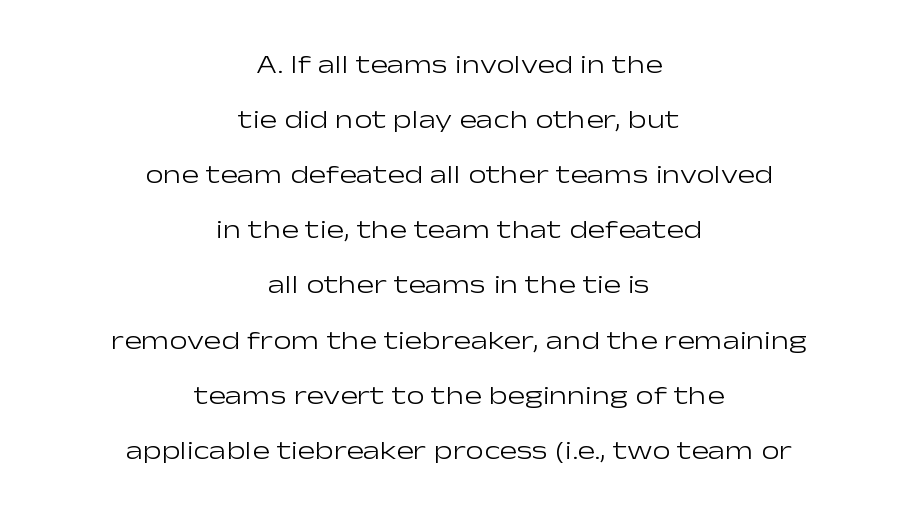
The lines are quadded center. Summary of vertical rhythm: relaxed, with wide interline spacing. Stroke thickness stays within the range of a standard reading face or lighter. Default kerning and tracking; the words read as compact shapes.
